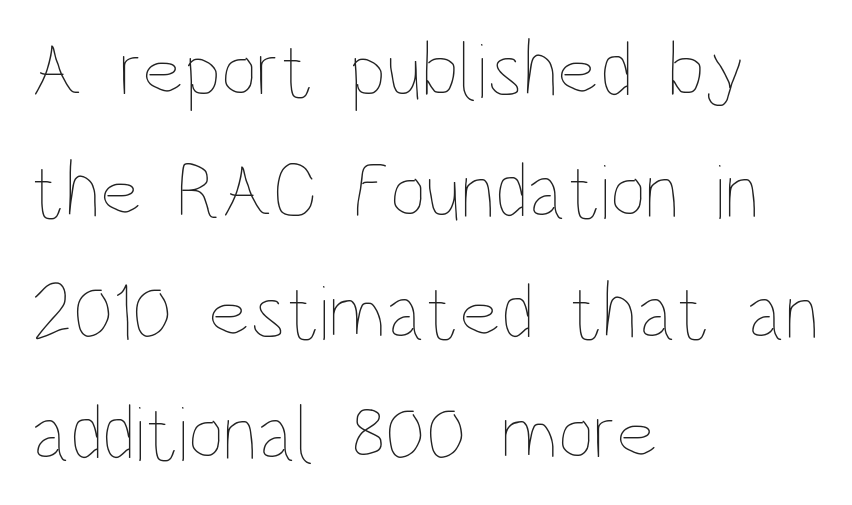
{"italic": "no", "bold": "no", "weight": "thin", "width": "condensed", "stroke_contrast": "low", "x_height": "large", "monospaced": "no", "underline": "no", "align": "left", "line_spacing": "normal", "line_spacing_ratio": 1.53, "letter_spacing": "normal", "letter_spacing_em": 0.0, "glyph_px": 79}
